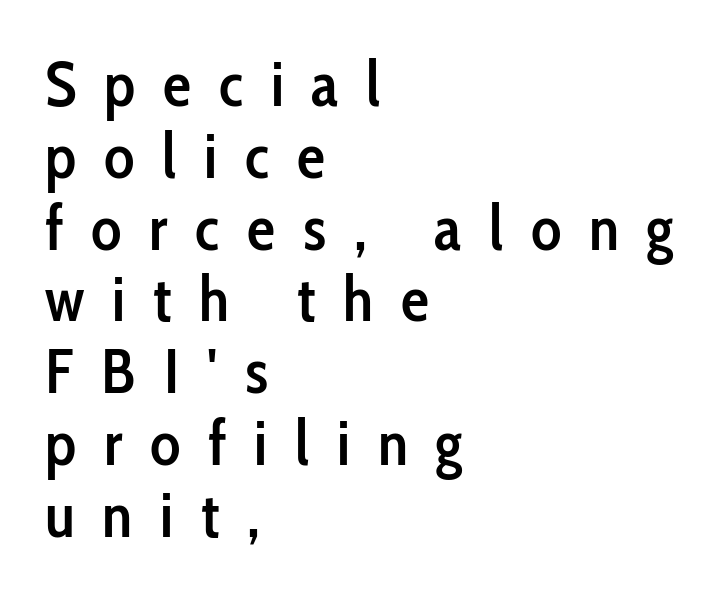
Rows of type sit shoulder to shoulder in the vertical direction. Stroke terminals: plain, sans-serif. Spacing between characters has been opened up far beyond the box default. Note the varied advance widths — an 'i' is clearly narrower than an 'm'.
